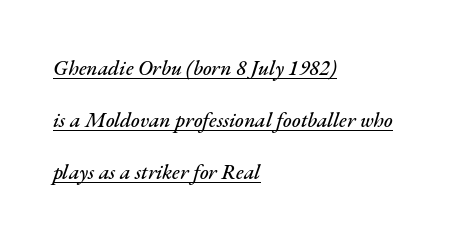
{"italic": "yes", "lean": "right", "slant_degrees": 17, "underline": "yes", "align": "left", "line_spacing": "loose", "line_spacing_ratio": 2.48, "letter_spacing": "normal", "letter_spacing_em": 0.0, "glyph_px": 21}
